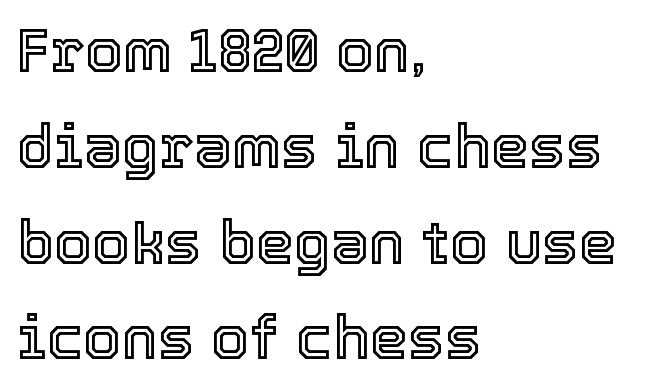
Q: Is the text italic (slanted)? A: No, it is upright.
Q: Is the text underlined? A: No.
Q: How is the paragraph aligned? A: Left-aligned.
Q: Is the spacing between letters normal or unusually wide? A: Normal.
Q: Is the spacing between lines tight, normal or loose? A: Normal.
Q: Width (condensed, normal, or wide)? A: Normal.
Q: x-height? A: Medium.
Q: Monospaced? A: No.
